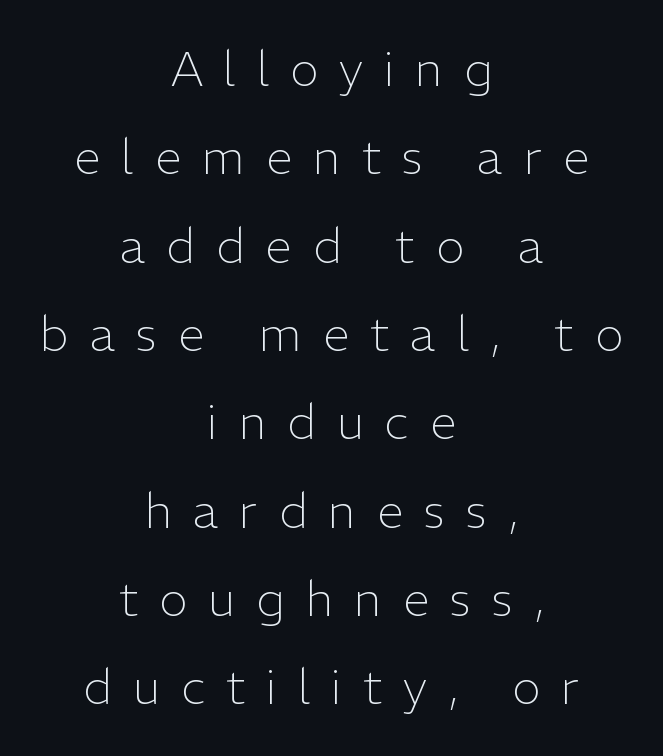
{"serif": "no", "italic": "no", "bold": "no", "weight": "light", "width": "normal", "stroke_contrast": "low", "x_height": "medium", "monospaced": "no", "underline": "no", "align": "center", "line_spacing_ratio": 1.84, "letter_spacing": "wide", "letter_spacing_em": 0.44, "glyph_px": 48}
